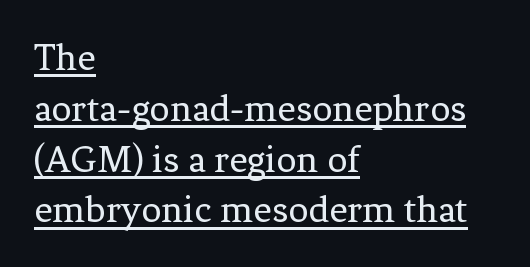
Q: Is the text bold? A: No.
Q: Is the text italic (slanted)? A: No, it is upright.
Q: Is the typeface a serif or a sans-serif typeface? A: Serif.
Q: Is the text underlined? A: Yes.
Q: How is the paragraph aligned? A: Left-aligned.
Q: Is the spacing between letters normal or unusually wide? A: Normal.
Q: Is the spacing between lines tight, normal or loose? A: Normal.
Q: Width (condensed, normal, or wide)? A: Normal.
Q: Stroke contrast? A: Low.
Q: x-height? A: Medium.
Q: Monospaced? A: No.
